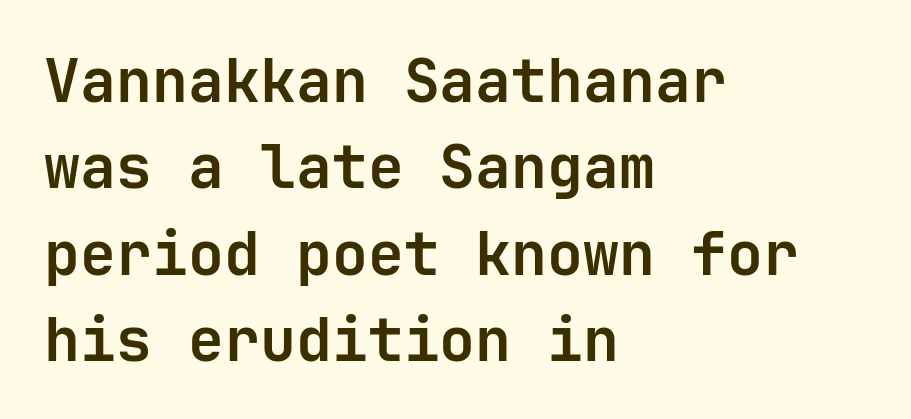
{"serif": "no", "italic": "no", "bold": "yes", "weight": "semibold", "width": "normal", "stroke_contrast": "low", "x_height": "medium", "underline": "no", "align": "left", "line_spacing": "normal", "line_spacing_ratio": 1.44, "letter_spacing": "normal", "letter_spacing_em": 0.0, "glyph_px": 60}
